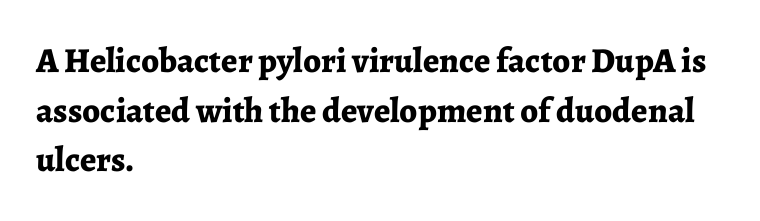
The image shows 35 px bold serif type, upright; set left-aligned, normal line spacing (1.42x), normal letter spacing, not underlined; low stroke contrast and a medium x-height.
